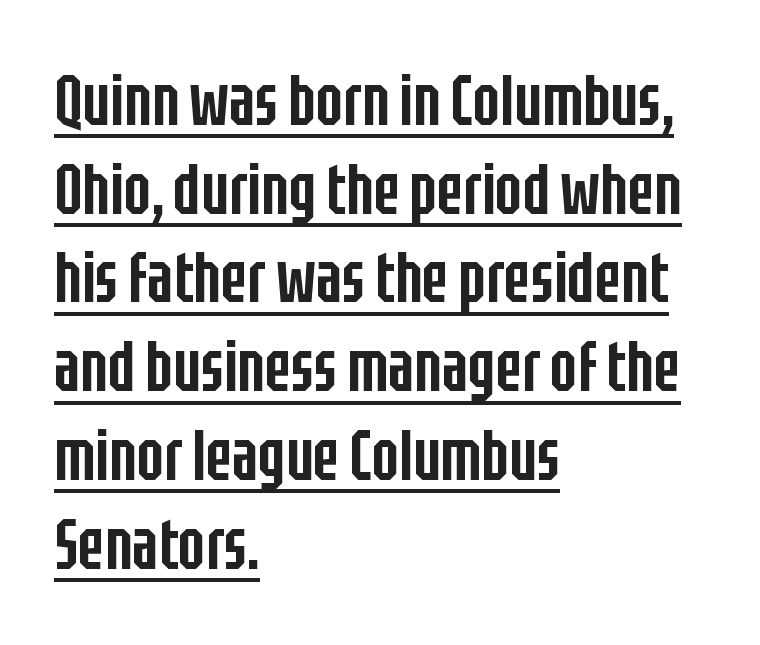
Q: Is the text bold? A: Semi-bold.
Q: Is the text italic (slanted)? A: No, it is upright.
Q: Is the typeface a serif or a sans-serif typeface? A: Sans-serif.
Q: Is the text underlined? A: Yes.
Q: How is the paragraph aligned? A: Left-aligned.
Q: Is the spacing between letters normal or unusually wide? A: Normal.
Q: Is the spacing between lines tight, normal or loose? A: Normal.
Q: Width (condensed, normal, or wide)? A: Condensed.
Q: Stroke contrast? A: Low.
Q: x-height? A: Large.
Q: Monospaced? A: No.
